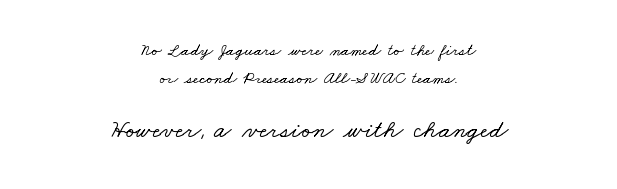
{"underline": "no", "align": "center", "line_spacing": "normal", "line_spacing_ratio": 1.62, "letter_spacing": "normal", "letter_spacing_em": 0.0, "larger_block": "second", "size_ratio": 1.53, "glyph_px": 26}
